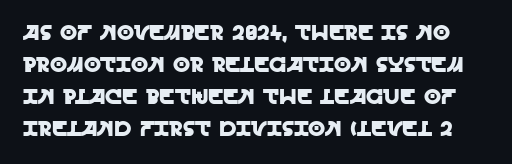
Descenders are the only things crossing below the line. Tracking value appears to be zero — textbook default spacing. Posture: straight, roman, zero tilt. How would I describe the line gaps? Plain and ordinary.
